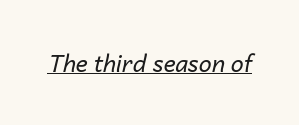
Q: Is the text bold? A: No.
Q: Is the text italic (slanted)? A: Yes, it leans right by about 14 degrees.
Q: Is the text underlined? A: Yes.
Q: Is the spacing between letters normal or unusually wide? A: Normal.
